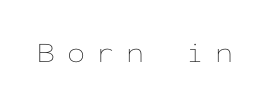
The image shows 29 px thin, wide type, upright, monospaced; set unusually wide letter spacing (+0.4 em), not underlined; low stroke contrast and a medium x-height.
